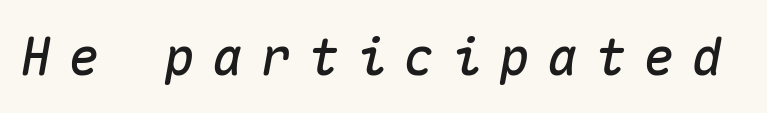
Q: Is the text italic (slanted)? A: Yes, it leans right by about 10 degrees.
Q: Is the text underlined? A: No.
Q: Is the spacing between letters normal or unusually wide? A: Unusually wide.
Q: Width (condensed, normal, or wide)? A: Normal.
Q: Stroke contrast? A: Medium.
Q: x-height? A: Medium.
Q: Monospaced? A: Yes.
